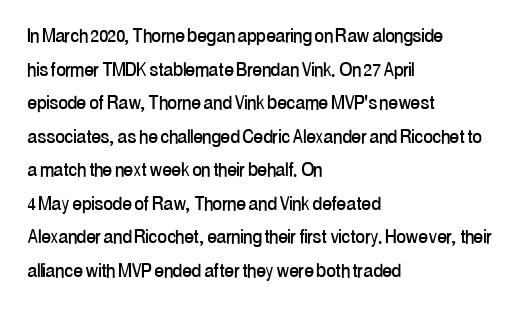
The image shows 23 px text type, upright; set left-aligned, normal line spacing (1.46x), normal letter spacing, not underlined.
